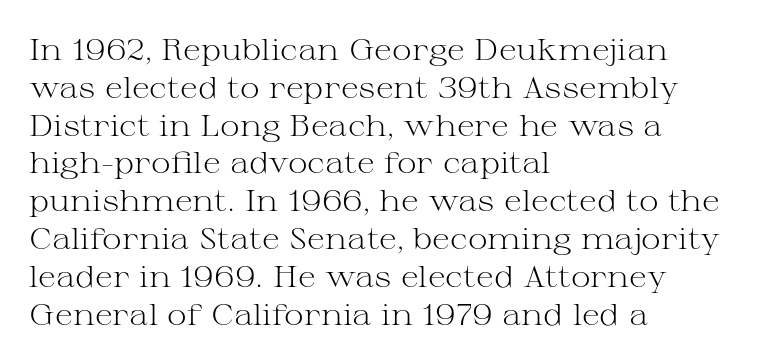
The image shows 30 px light, wide serif type, upright; set left-aligned, normal line spacing (1.26x), normal letter spacing, not underlined; medium stroke contrast and a medium x-height.
